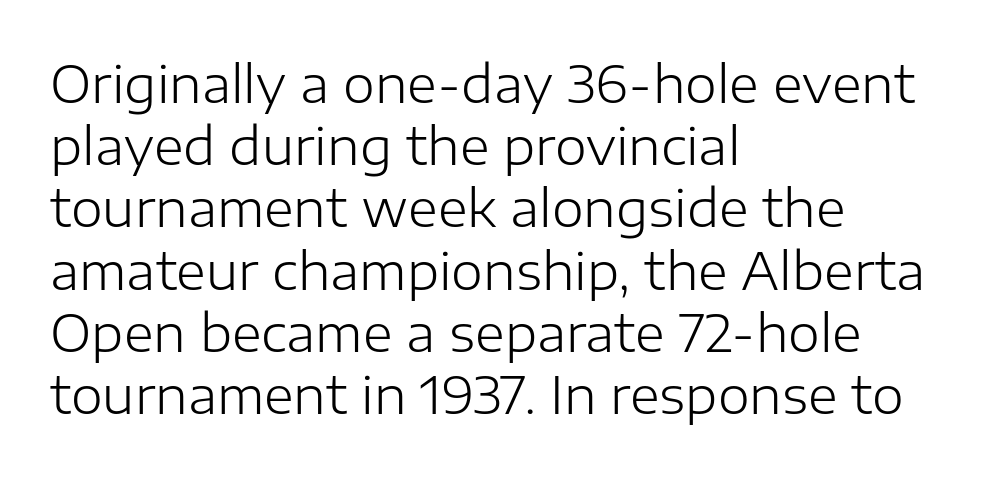
The image shows 51 px light sans-serif type, upright; set left-aligned, line spacing 1.22x, normal letter spacing, not underlined; low stroke contrast and a medium x-height.
